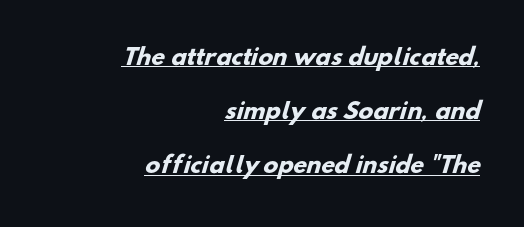
The image shows 22 px bold type; set right-aligned, loose line spacing (2.46x), normal letter spacing, underlined.
